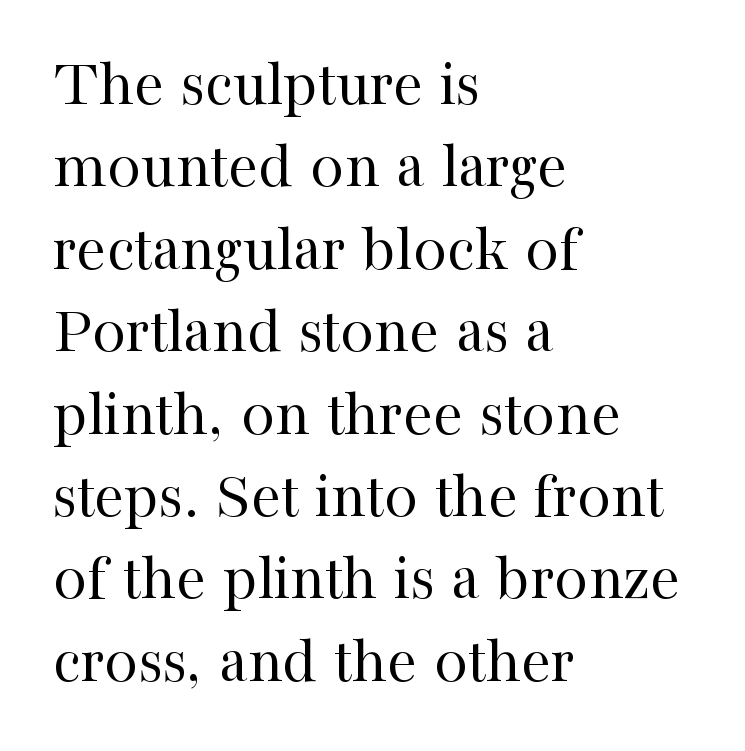
Q: Is the text bold? A: No.
Q: Is the text italic (slanted)? A: No, it is upright.
Q: Is the typeface a serif or a sans-serif typeface? A: Serif.
Q: Is the text underlined? A: No.
Q: How is the paragraph aligned? A: Left-aligned.
Q: Is the spacing between letters normal or unusually wide? A: Normal.
Q: Width (condensed, normal, or wide)? A: Normal.
Q: Stroke contrast? A: High.
Q: x-height? A: Medium.
Q: Monospaced? A: No.
